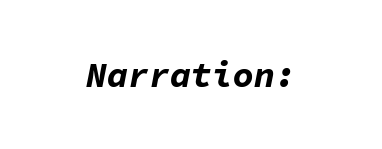
Every character sits at an angle, as italics do. Here the designer chose a console-style face with uniform glyph widths. Does the weight exceed regular? Yes, all the way to bold. The gaps between neighbouring characters are ordinary and unremarkable. Descender tails drop into unmarked territory.
